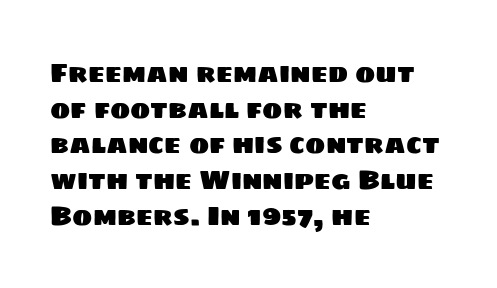
Q: Is the text underlined? A: No.
Q: How is the paragraph aligned? A: Left-aligned.
Q: Is the spacing between letters normal or unusually wide? A: Normal.
Q: Is the spacing between lines tight, normal or loose? A: Normal.
